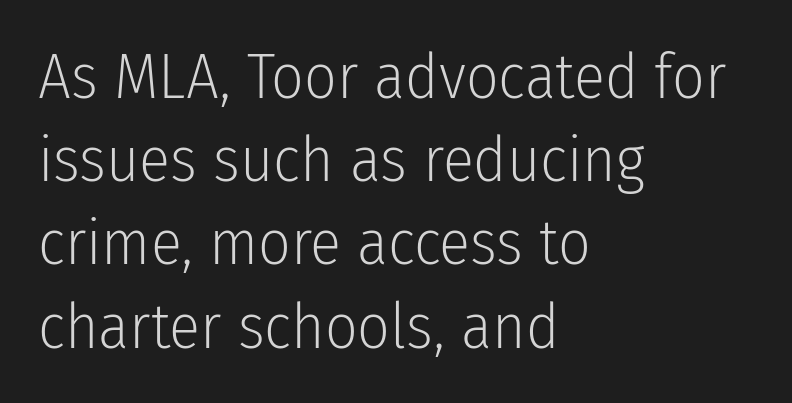
Q: Is the text bold? A: No.
Q: Is the text italic (slanted)? A: No, it is upright.
Q: Is the typeface a serif or a sans-serif typeface? A: Sans-serif.
Q: Is the text underlined? A: No.
Q: How is the paragraph aligned? A: Left-aligned.
Q: Is the spacing between letters normal or unusually wide? A: Normal.
Q: Is the spacing between lines tight, normal or loose? A: Normal.
Q: Width (condensed, normal, or wide)? A: Condensed.
Q: Stroke contrast? A: Low.
Q: x-height? A: Medium.
Q: Monospaced? A: No.
